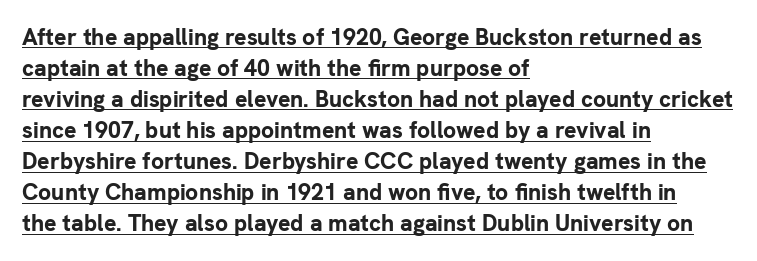
{"italic": "no", "bold": "yes", "underline": "yes", "align": "left", "line_spacing": "normal", "line_spacing_ratio": 1.35, "letter_spacing": "normal", "letter_spacing_em": 0.0, "glyph_px": 23}
